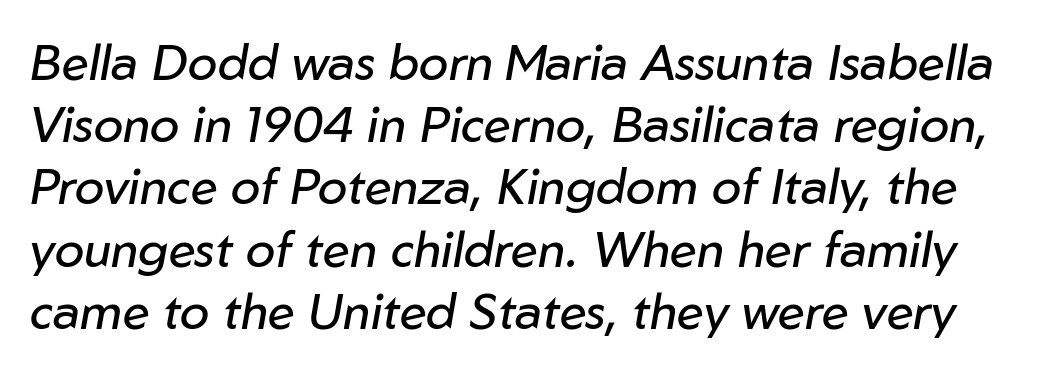
The image shows 49 px regular-weight type, italic (leaning right); set normal line spacing (1.27x), normal letter spacing, not underlined; low stroke contrast and a medium x-height.
